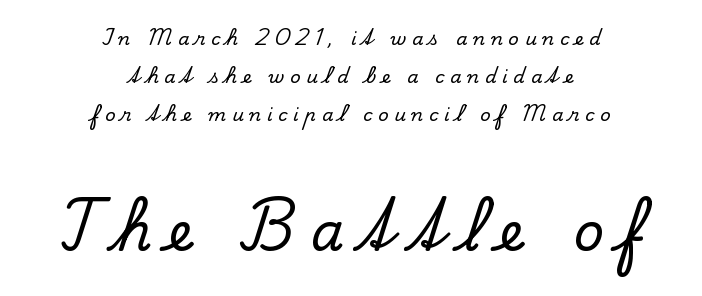
Q: Is the text italic (slanted)? A: Yes.
Q: Is the typeface a serif or a sans-serif typeface? A: Serif.
Q: Is the text underlined? A: No.
Q: How is the paragraph aligned? A: Centered.
Q: Is the spacing between letters normal or unusually wide? A: Unusually wide.
Q: Is the spacing between lines tight, normal or loose? A: Loose.
Q: Which block of text is set in a larger size, the first (top) or the second (bottom)? A: The second (bottom) one.
Q: Width (condensed, normal, or wide)? A: Normal.
Q: Stroke contrast? A: Low.
Q: x-height? A: Small.
Q: Monospaced? A: No.
